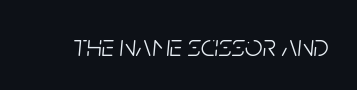
Q: Is the text bold? A: No.
Q: Is the text italic (slanted)? A: Yes, it leans right by about 5 degrees.
Q: Is the text underlined? A: No.
Q: Is the spacing between letters normal or unusually wide? A: Normal.
Q: Width (condensed, normal, or wide)? A: Condensed.
Q: Stroke contrast? A: Low.
Q: x-height? A: Large.
Q: Monospaced? A: No.
